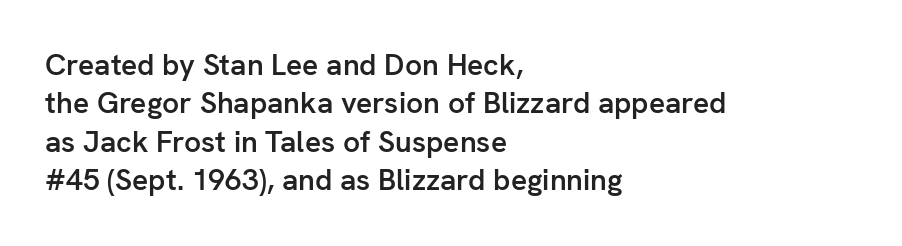
Layout note: lines flush left. Posture: straight, roman, zero tilt. Notice how descenders clear the ascenders below comfortably — that's standard leading. Regarding serifs, this sample does without them.
